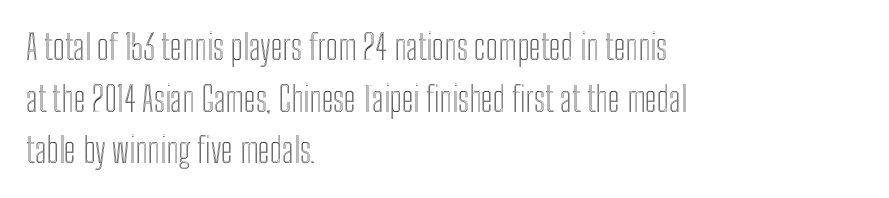
Plain, unruled lines of type. Do the letters lean? They stand straight. Rows of type keep a routine distance in the vertical direction. Here the designer chose a conventional face with non-uniform glyph widths. What stands out about the letter spacing? Nothing — it is the standard amount.
